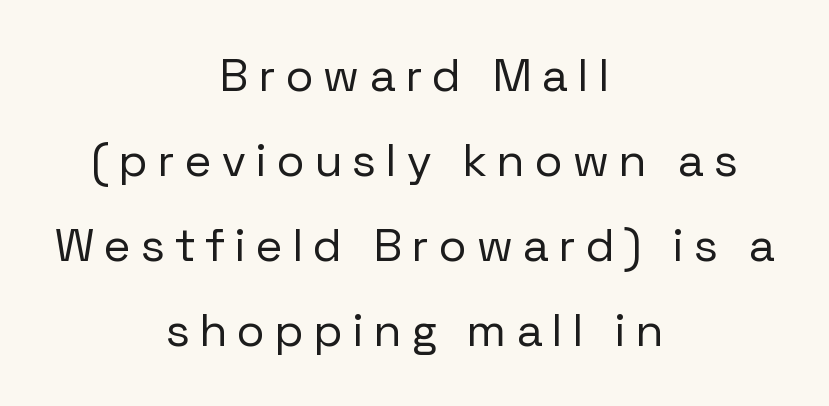
The image shows 46 px regular-weight sans-serif type, upright; set centered, line spacing 1.85x, unusually wide letter spacing (+0.23 em), not underlined; low stroke contrast and a medium x-height.
